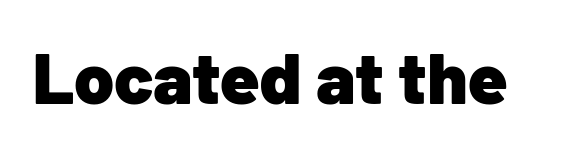
Q: Is the text bold? A: Yes.
Q: Is the text italic (slanted)? A: No, it is upright.
Q: Is the typeface a serif or a sans-serif typeface? A: Sans-serif.
Q: Is the text underlined? A: No.
Q: Is the spacing between letters normal or unusually wide? A: Normal.
Q: Width (condensed, normal, or wide)? A: Normal.
Q: Stroke contrast? A: Low.
Q: x-height? A: Medium.
Q: Monospaced? A: No.
